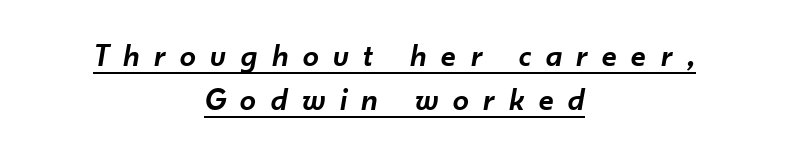
Q: Is the text bold? A: Semi-bold.
Q: Is the text italic (slanted)? A: Yes, it leans right by about 10 degrees.
Q: Is the text underlined? A: Yes.
Q: How is the paragraph aligned? A: Centered.
Q: Is the spacing between letters normal or unusually wide? A: Unusually wide.
Q: Is the spacing between lines tight, normal or loose? A: Normal.
Q: Width (condensed, normal, or wide)? A: Normal.
Q: Stroke contrast? A: Low.
Q: x-height? A: Small.
Q: Monospaced? A: No.
